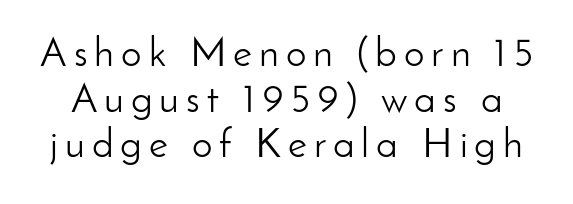
Q: Is the text bold? A: No.
Q: Is the text italic (slanted)? A: No, it is upright.
Q: Is the typeface a serif or a sans-serif typeface? A: Sans-serif.
Q: Is the text underlined? A: No.
Q: Is the spacing between lines tight, normal or loose? A: Tight.
Q: Width (condensed, normal, or wide)? A: Normal.
Q: Stroke contrast? A: Low.
Q: x-height? A: Small.
Q: Monospaced? A: No.
